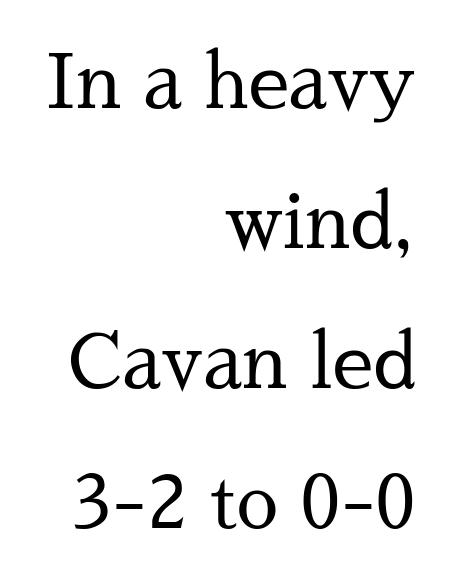
{"serif": "yes", "italic": "no", "bold": "no", "weight": "regular", "width": "normal", "stroke_contrast": "medium", "x_height": "medium", "monospaced": "no", "underline": "no", "align": "right", "line_spacing_ratio": 1.89, "letter_spacing": "normal", "letter_spacing_em": 0.0, "glyph_px": 74}
